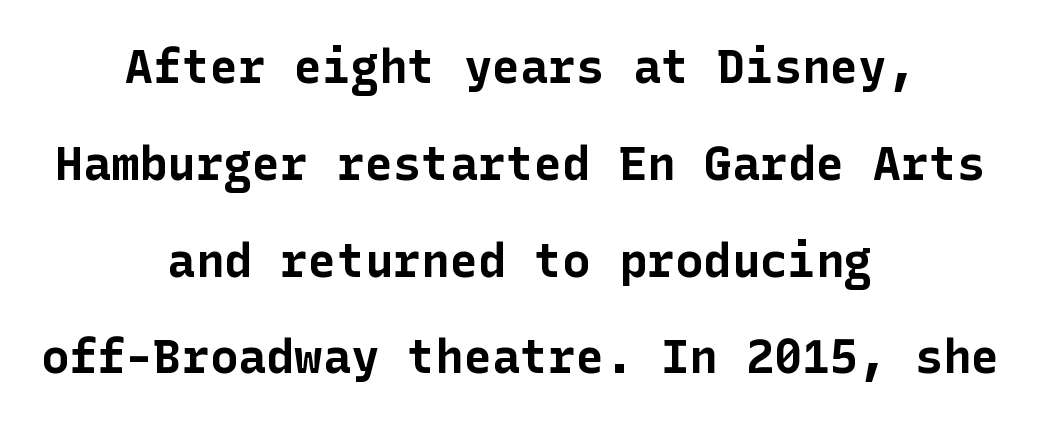
The image shows 47 px bold sans-serif type, upright; set centered, loose line spacing (2.06x), normal letter spacing, not underlined; low stroke contrast and a medium x-height.
